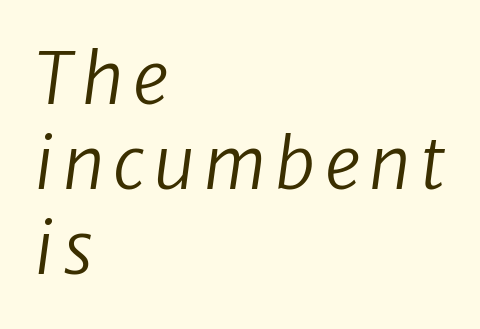
The letters carry no serifs — their stems end cleanly without finishing strokes. Do the characters align in a grid? No, the font is proportional. These lines are set flush left with a ragged right edge. Each row of text sits above clean, open space. Stems here are at most as thick as an everyday book face.
